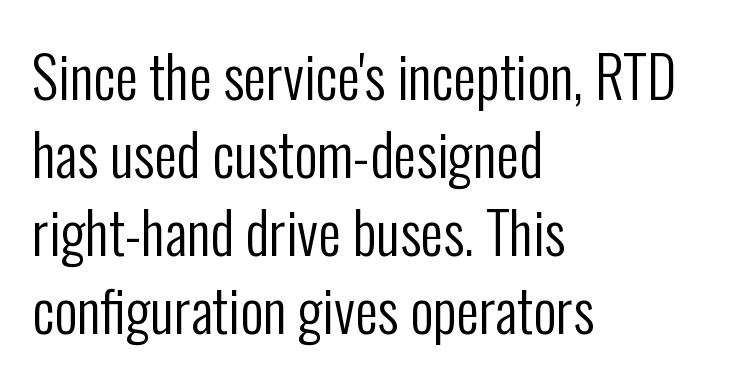
Q: Is the text bold? A: No.
Q: Is the text italic (slanted)? A: No, it is upright.
Q: Is the typeface a serif or a sans-serif typeface? A: Sans-serif.
Q: Is the text underlined? A: No.
Q: How is the paragraph aligned? A: Left-aligned.
Q: Is the spacing between letters normal or unusually wide? A: Normal.
Q: Is the spacing between lines tight, normal or loose? A: Normal.
Q: Width (condensed, normal, or wide)? A: Condensed.
Q: Stroke contrast? A: Low.
Q: x-height? A: Medium.
Q: Monospaced? A: No.
